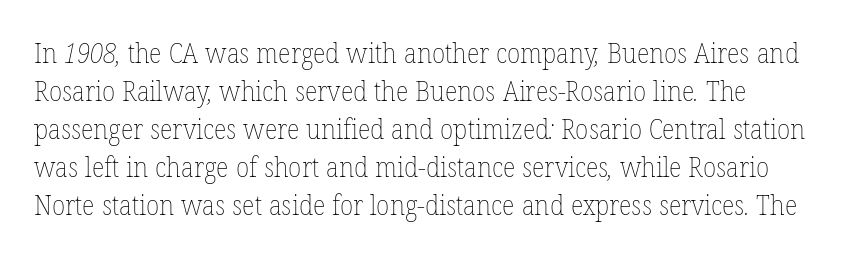
{"bold": "no", "underline": "no", "line_spacing": "normal", "line_spacing_ratio": 1.41, "letter_spacing": "normal", "letter_spacing_em": 0.0, "glyph_px": 27}
